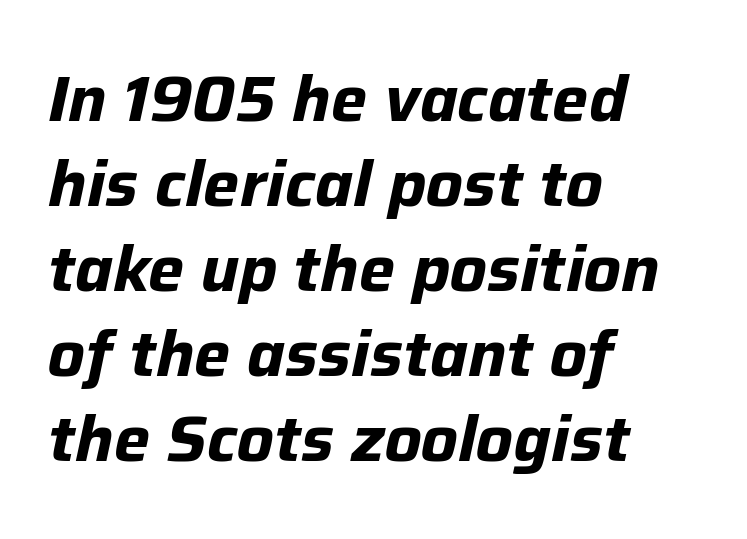
Any mark beneath the type? The region is blank. Visually the block forms a straight wall on the left and a jagged coastline on the right. A typesetter would call this proportional, since set widths differ per character. The line texture is even and compact thanks to regular tracking. The specimen reads as italic at a glance.
